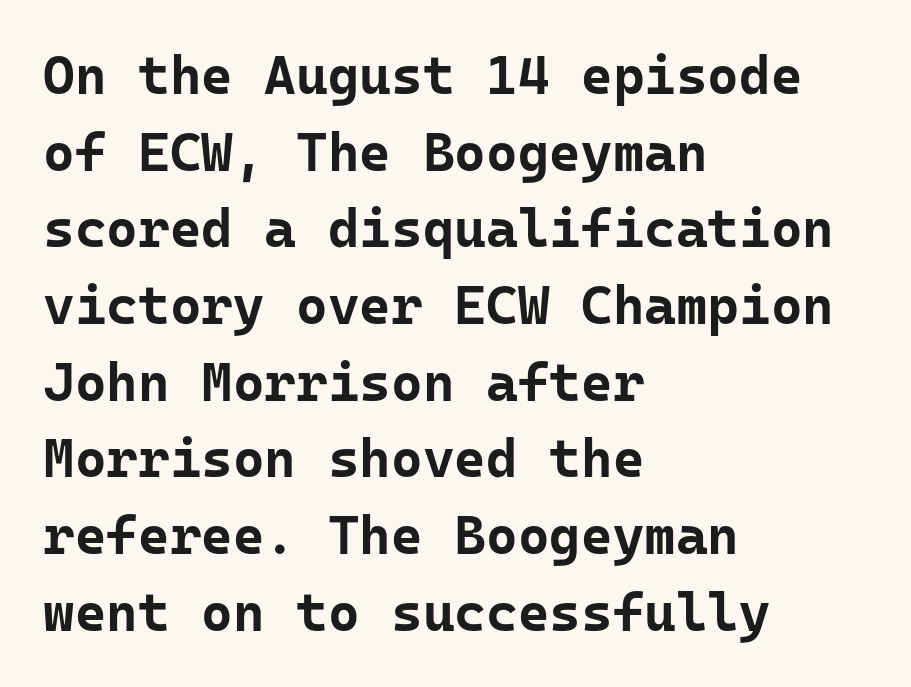
Designer's note — italics off, roman on. To sum up the face: it is a sans, with no serifs. Honestly, the letter spacing is just normal — you wouldn't notice it. Strokes here are thick enough to call this a true bold. Plain, unruled lines of type.
